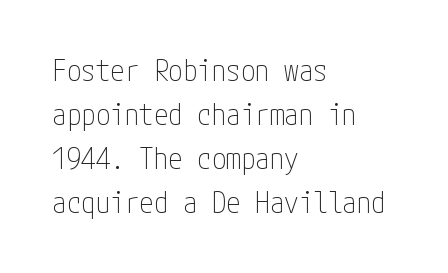
Q: Is the text bold? A: No.
Q: Is the text italic (slanted)? A: No, it is upright.
Q: Is the typeface a serif or a sans-serif typeface? A: Sans-serif.
Q: Is the text underlined? A: No.
Q: How is the paragraph aligned? A: Left-aligned.
Q: Is the spacing between letters normal or unusually wide? A: Normal.
Q: Is the spacing between lines tight, normal or loose? A: Normal.
Q: Width (condensed, normal, or wide)? A: Condensed.
Q: Stroke contrast? A: Low.
Q: x-height? A: Medium.
